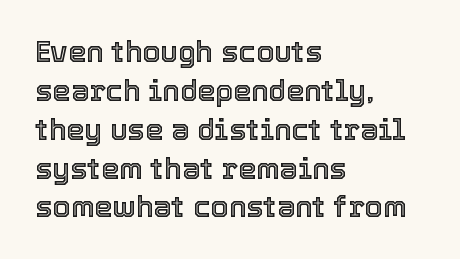
The image shows 29 px text type, upright; set left-aligned, normal line spacing (1.34x), normal letter spacing, not underlined; a medium x-height.
